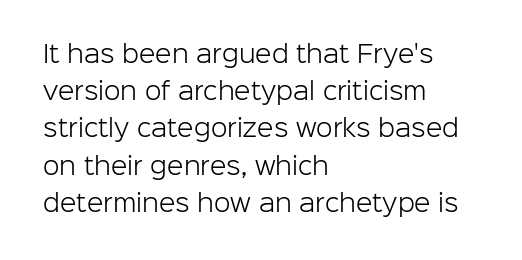
The image shows 24 px text type, upright; set left-aligned, normal line spacing (1.55x), normal letter spacing, not underlined.
